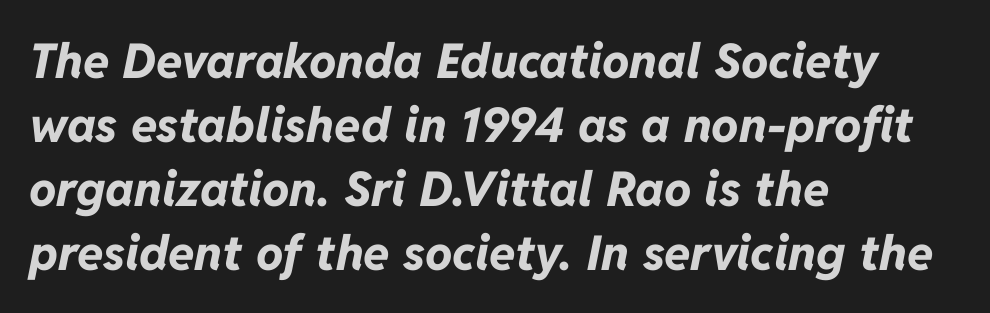
Nothing unusual about the tracking: characters are spaced as the font intends. Note the varied advance widths — an 'i' is clearly narrower than an 'm'. The gap between lines stays unmarked. Posture: slanted. Evenly set lines give the paragraph a standard silhouette.
